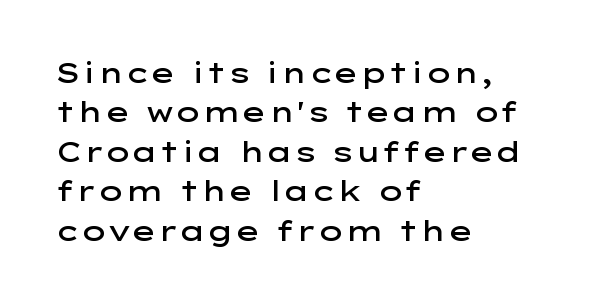
The image shows 28 px semibold, wide sans-serif type, upright; set left-aligned, normal line spacing (1.41x), normal letter spacing, not underlined; low stroke contrast and a medium x-height.
